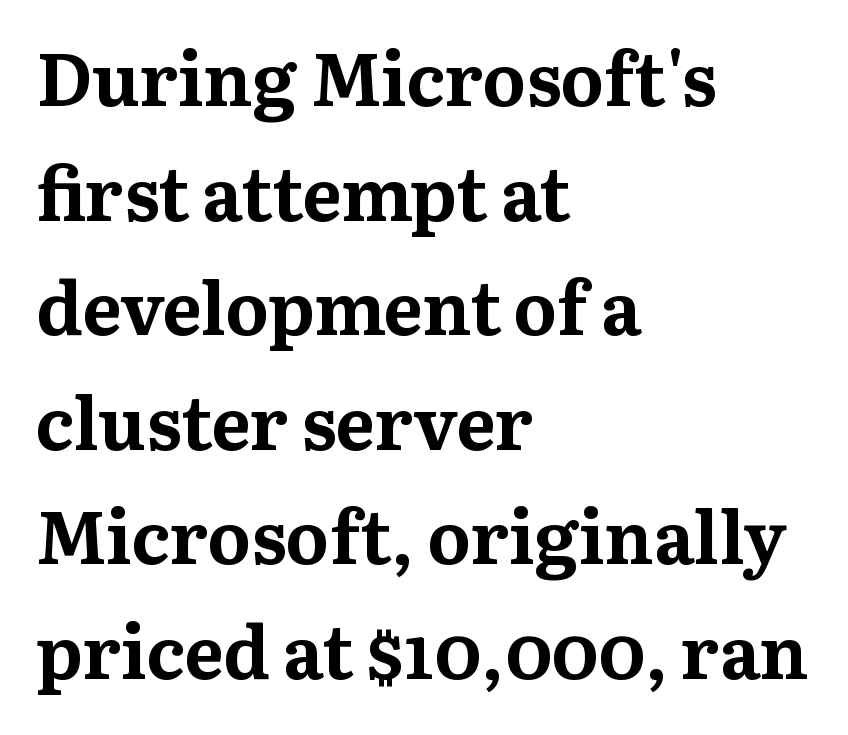
The glyphs in this specimen are seriffed. Summary of weight: heavy, a full bold. Spacing verdict: proportional, widths tailored to each character. Line beginnings align vertically; line endings do not.
